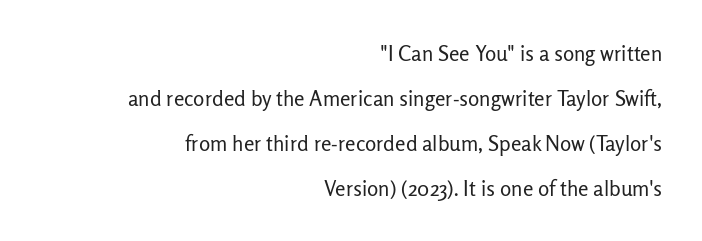
Q: Is the text bold? A: No.
Q: Is the text italic (slanted)? A: No, it is upright.
Q: Is the text underlined? A: No.
Q: How is the paragraph aligned? A: Right-aligned.
Q: Is the spacing between letters normal or unusually wide? A: Normal.
Q: Is the spacing between lines tight, normal or loose? A: Loose.
